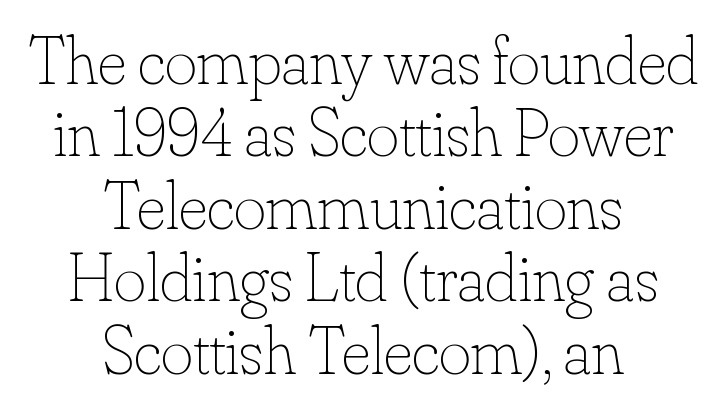
{"italic": "no", "bold": "no", "weight": "thin", "width": "normal", "stroke_contrast": "low", "x_height": "small", "monospaced": "no", "underline": "no", "align": "center", "line_spacing": "tight", "line_spacing_ratio": 1.05, "letter_spacing": "normal", "letter_spacing_em": 0.0, "glyph_px": 69}
